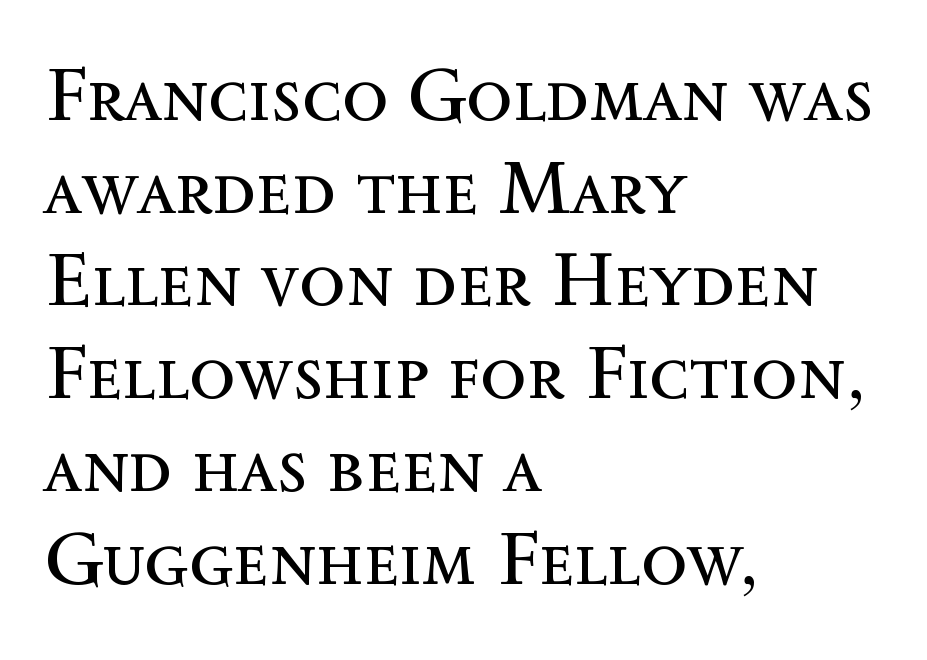
The letterforms sit shoulder to shoulder at normal distance. On a weight scale, this lands at 450 or below. Looks like regular typesetting: each glyph gets only the width it needs. This sample is left-justified, so line endings fall wherever the words run out. Underlining? Definitely not there.
